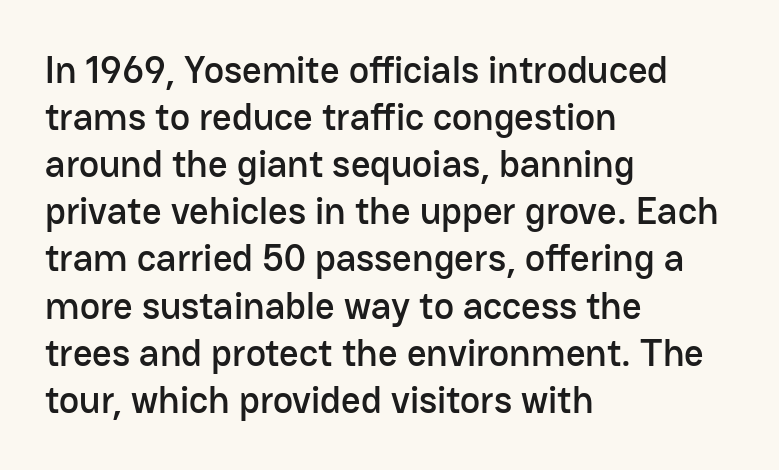
The font family rendered here belongs to the sans-serif group. In terms of posture, this sample is upright. Check the space under the baseline: it is left empty. Varying glyph widths throughout — classic text-font behaviour.
